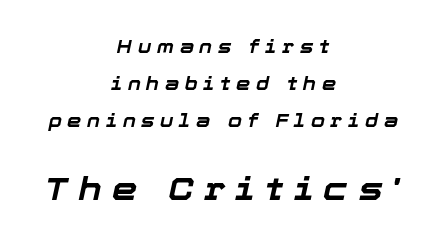
{"italic": "yes", "lean": "right", "slant_degrees": 12, "bold": "yes", "weight": "bold", "width": "normal", "stroke_contrast": "low", "x_height": "medium", "monospaced": "no", "underline": "no", "align": "center", "line_spacing": "loose", "line_spacing_ratio": 2.06, "letter_spacing": "wide", "letter_spacing_em": 0.32, "larger_block": "second", "size_ratio": 1.78, "glyph_px": 32}
